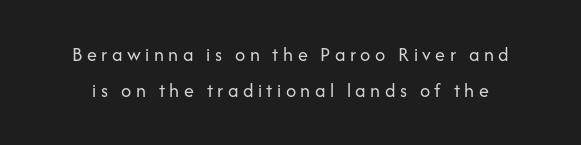
Q: Is the text bold? A: No.
Q: Is the text italic (slanted)? A: No, it is upright.
Q: Is the text underlined? A: No.
Q: Is the spacing between letters normal or unusually wide? A: Unusually wide.
